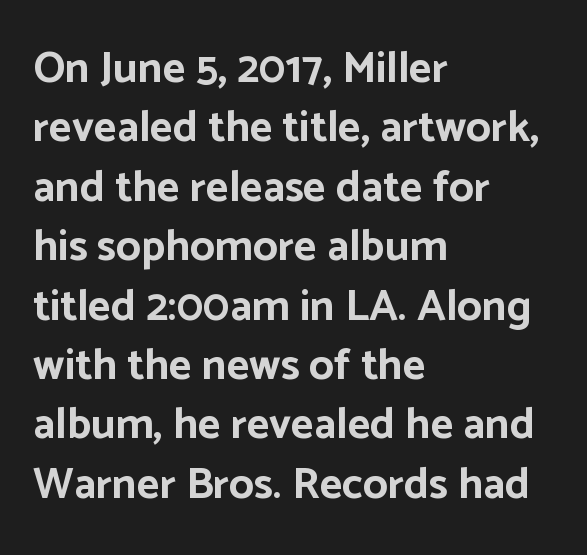
The image shows 44 px bold sans-serif type, upright; set left-aligned, normal line spacing (1.35x), normal letter spacing, not underlined; low stroke contrast and a medium x-height.
